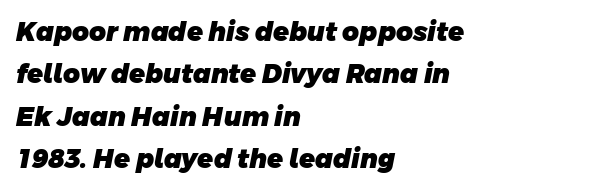
Honestly, the row spacing looks completely unremarkable. Words float on clear page, feet unadorned. Glyph-to-glyph distance matches everyday printed text. The font is running at its bold setting.
